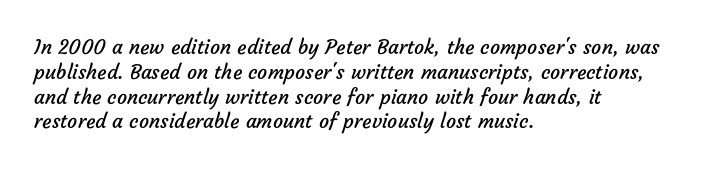
Q: Is the text bold? A: No.
Q: Is the text underlined? A: No.
Q: How is the paragraph aligned? A: Left-aligned.
Q: Is the spacing between letters normal or unusually wide? A: Normal.
